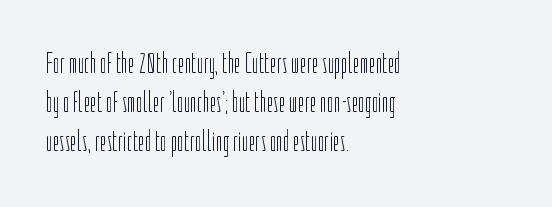
Style check: upright. Vertical stems look standard width or narrower in stroke. Descender tails drop into unmarked territory. This sample uses plain, unmodified letter spacing. The leading is moderate, giving the passage an even texture.
